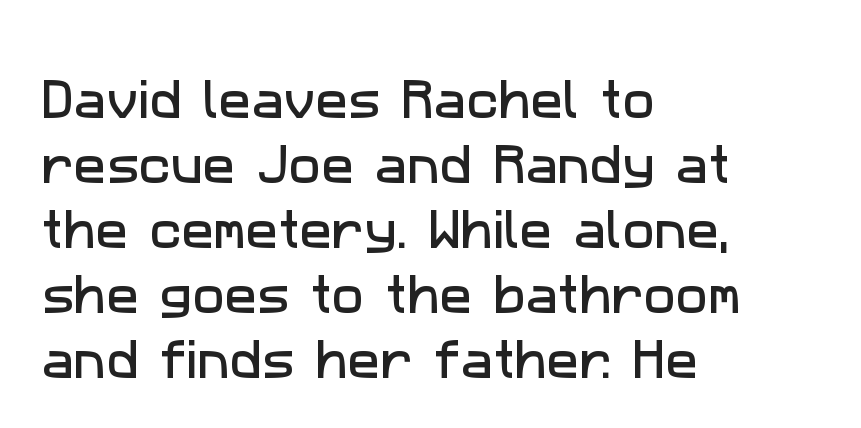
The rendering uses natural spacing where letterforms have individual widths. I'd call this a sans setting — the letters go barefoot. Vertical spacing — default. Each line starts at the same left margin while the right side varies. This rendering leaves character spacing at its baseline value.
